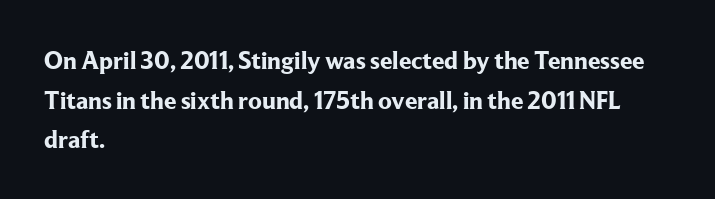
The words here are not underlined. Glyph-to-glyph distance matches everyday printed text. The rows are spaced the way most documents space them. The lettering holds an erect, upright posture throughout. Heavy-handed strokes throughout: this text is bold. Which margin do the lines hug? The left one — the right edge is uneven.
